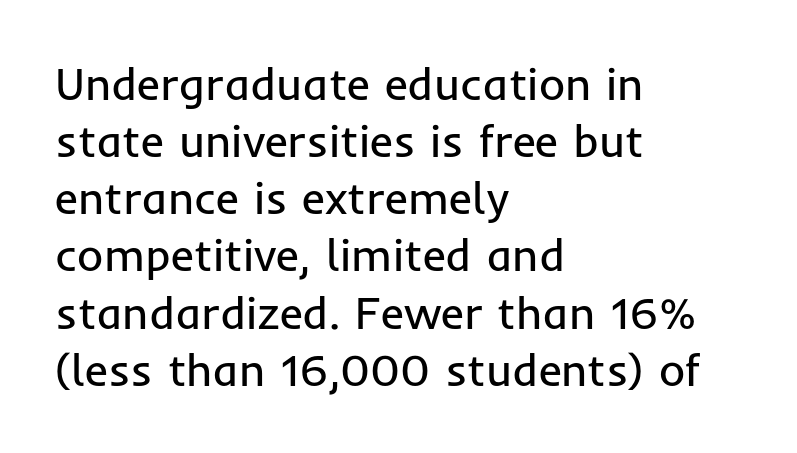
{"serif": "no", "italic": "no", "bold": "no", "weight": "regular", "width": "normal", "stroke_contrast": "low", "x_height": "medium", "monospaced": "no", "underline": "no", "align": "left", "line_spacing": "normal", "line_spacing_ratio": 1.27, "letter_spacing": "normal", "letter_spacing_em": 0.0, "glyph_px": 45}
